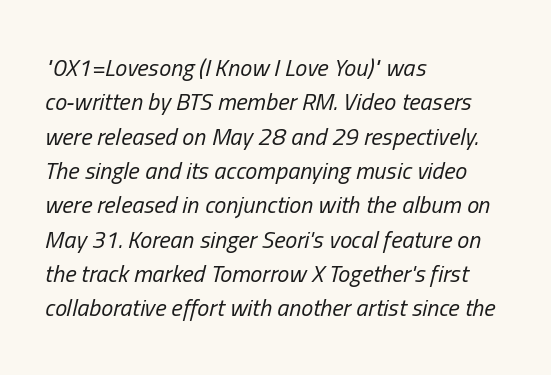
{"italic": "yes", "lean": "right", "slant_degrees": 13, "bold": "no", "underline": "no", "align": "left", "line_spacing": "normal", "line_spacing_ratio": 1.43, "letter_spacing": "normal", "letter_spacing_em": 0.0, "glyph_px": 24}
